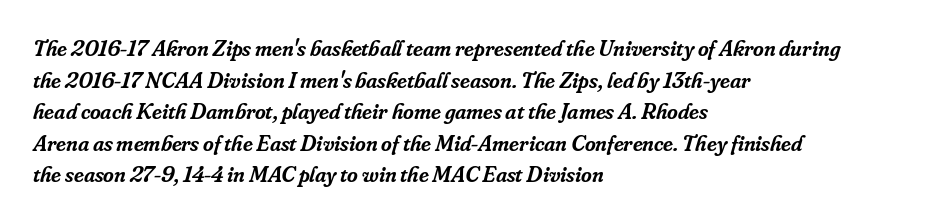
{"italic": "yes", "lean": "right", "slant_degrees": 16, "bold": "semi", "underline": "no", "align": "left", "line_spacing": "normal", "line_spacing_ratio": 1.37, "letter_spacing": "normal", "letter_spacing_em": 0.0, "glyph_px": 23}
